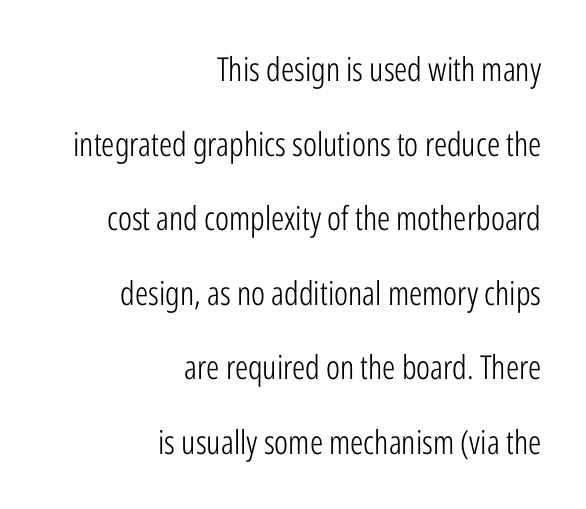
Q: Is the text bold? A: No.
Q: Is the text italic (slanted)? A: No, it is upright.
Q: Is the typeface a serif or a sans-serif typeface? A: Sans-serif.
Q: Is the text underlined? A: No.
Q: How is the paragraph aligned? A: Right-aligned.
Q: Is the spacing between letters normal or unusually wide? A: Normal.
Q: Is the spacing between lines tight, normal or loose? A: Loose.
Q: Width (condensed, normal, or wide)? A: Condensed.
Q: Stroke contrast? A: Low.
Q: x-height? A: Medium.
Q: Monospaced? A: No.
